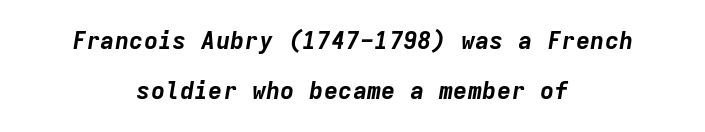
Compared with a flush-left layout, this one balances lines on the center instead. The lines are spread far apart with generous leading. Standard letterfit; no display-style spreading of the glyphs. Every character sits at an angle, as italics do. Look at the stroke-to-counter ratio: heavy, a bold.
